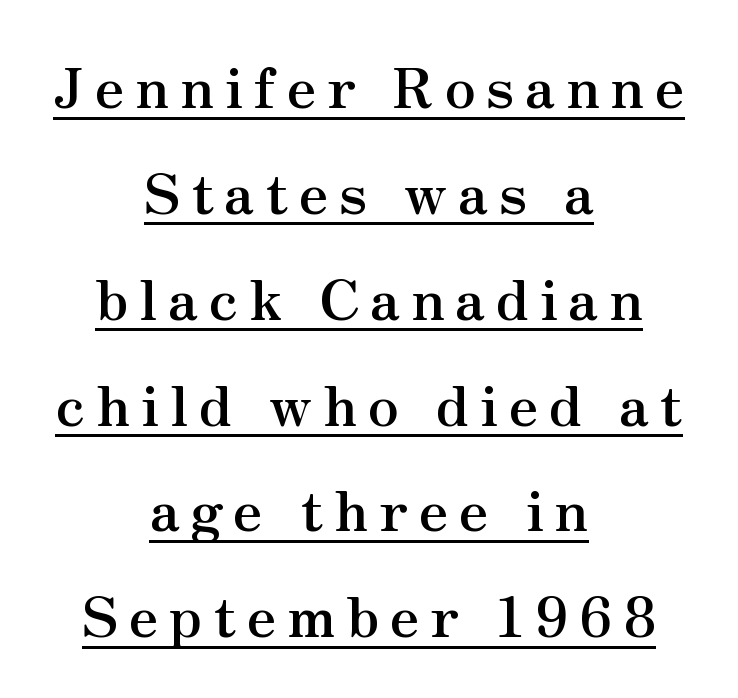
Q: Is the text bold? A: Yes.
Q: Is the text italic (slanted)? A: No, it is upright.
Q: Is the typeface a serif or a sans-serif typeface? A: Serif.
Q: Is the text underlined? A: Yes.
Q: How is the paragraph aligned? A: Centered.
Q: Width (condensed, normal, or wide)? A: Normal.
Q: Stroke contrast? A: Medium.
Q: x-height? A: Small.
Q: Monospaced? A: No.
